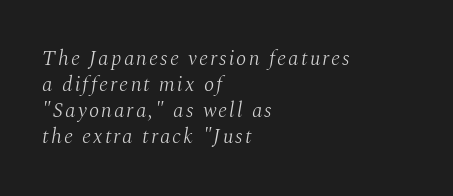
{"italic": "yes", "lean": "right", "slant_degrees": 10, "bold": "no", "underline": "no", "align": "left", "line_spacing_ratio": 1.24, "glyph_px": 21}
